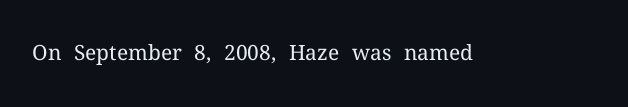
The image shows 21 px text type, upright; set normal letter spacing, not underlined.
